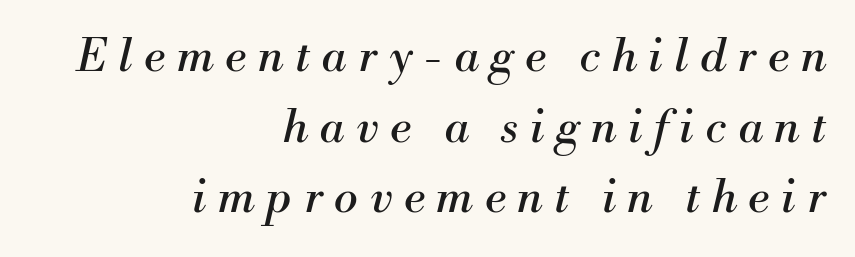
A typesetter would label this face a serif. Is this a fixed-width face? No — the glyphs have proportional, varying widths. Summary of weight: not heavy and not bold. Every character sits at an angle, as italics do. How would I describe the line gaps? Plain and ordinary.
